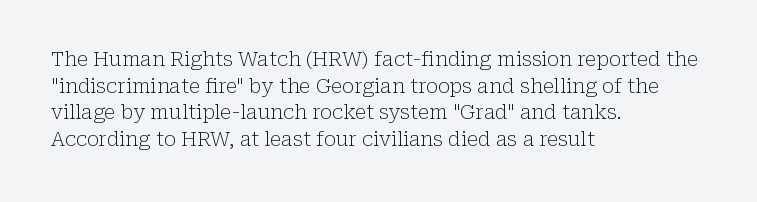
{"italic": "no", "bold": "no", "underline": "no", "align": "left", "line_spacing": "normal", "line_spacing_ratio": 1.33, "letter_spacing": "normal", "letter_spacing_em": 0.0, "glyph_px": 20}
